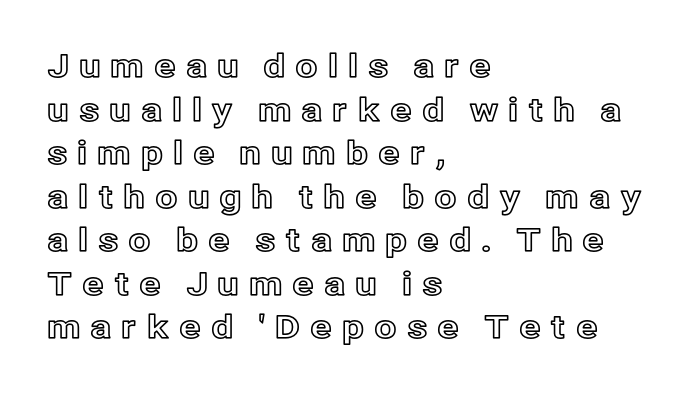
Caption: expanded tracking, letters set apart. A typesetter would call this proportional, since set widths differ per character. Casual observation: everything's shoved over to the left. Does the leading feel generous? No, just average.
